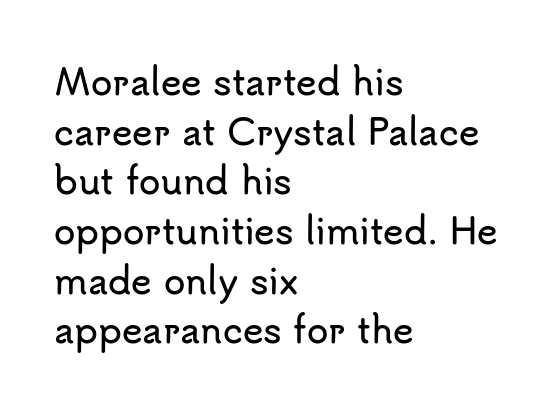
The image shows 35 px sans-serif type, upright; set left-aligned, normal line spacing (1.42x), normal letter spacing, not underlined; low stroke contrast and a small x-height.
